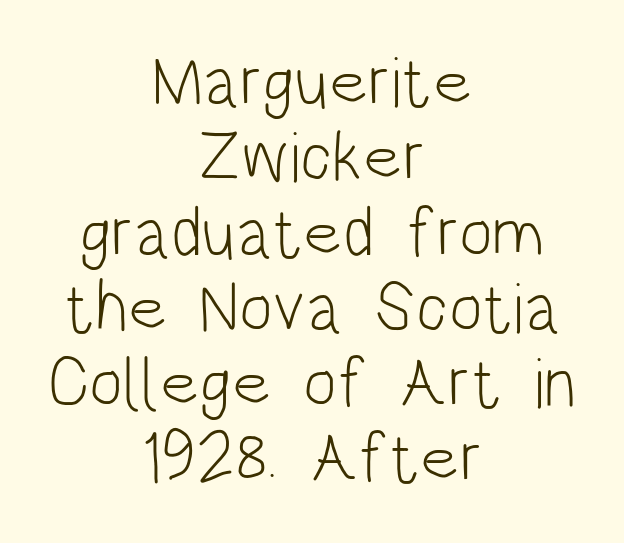
The image shows 71 px light, condensed sans-serif type, upright; set centered, tight line spacing (1.06x), normal letter spacing, not underlined; low stroke contrast and a large x-height.
